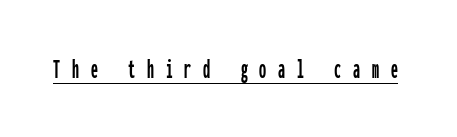
The image shows 28 px condensed sans-serif type, upright, monospaced; set unusually wide letter spacing (+0.42 em), underlined; low stroke contrast and a medium x-height.
